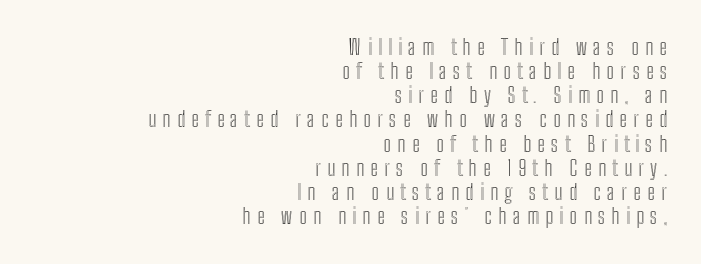
The image shows 21 px text type, upright; set right-aligned, tight line spacing (1.15x), unusually wide letter spacing (+0.3 em), not underlined.
